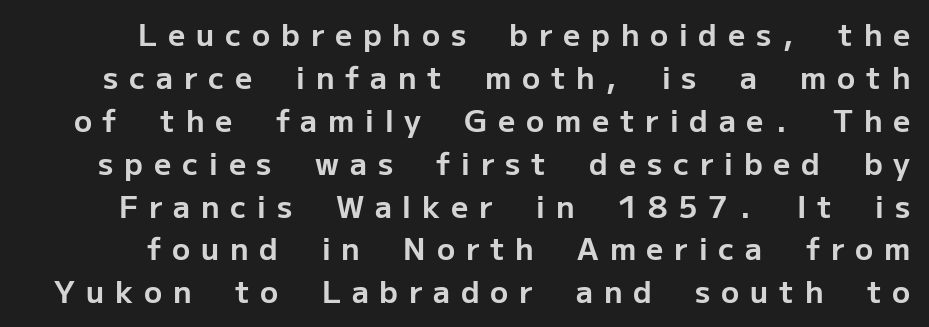
The image shows 30 px bold sans-serif type, upright; set normal line spacing (1.43x), unusually wide letter spacing (+0.36 em), not underlined; low stroke contrast and a medium x-height.
